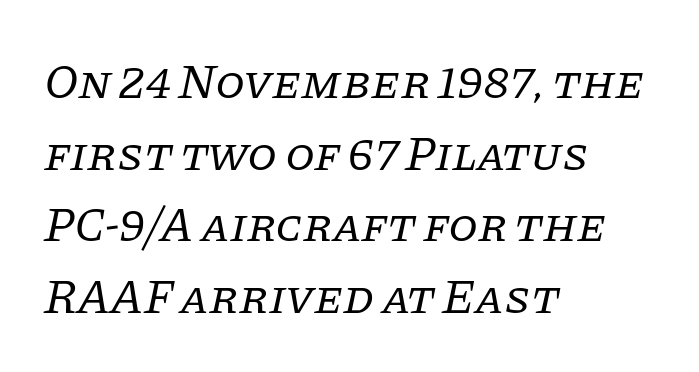
Q: Is the text bold? A: No.
Q: Is the text italic (slanted)? A: Yes, it leans right by about 11 degrees.
Q: Is the typeface a serif or a sans-serif typeface? A: Serif.
Q: Is the text underlined? A: No.
Q: How is the paragraph aligned? A: Left-aligned.
Q: Is the spacing between letters normal or unusually wide? A: Normal.
Q: Is the spacing between lines tight, normal or loose? A: Normal.
Q: Width (condensed, normal, or wide)? A: Normal.
Q: Stroke contrast? A: Low.
Q: x-height? A: Large.
Q: Monospaced? A: No.
